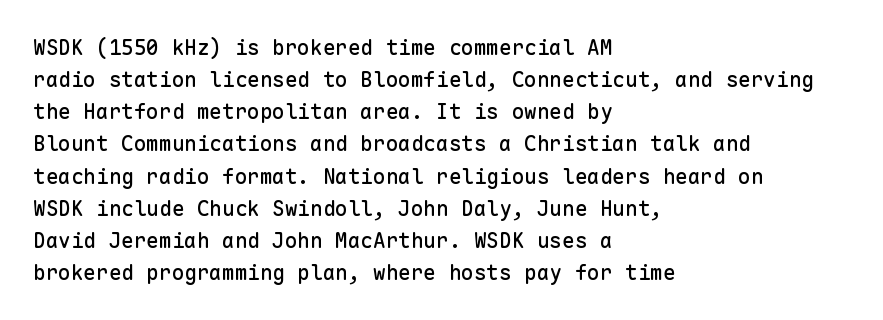
The image shows 21 px text type, upright; set left-aligned, normal line spacing (1.53x), normal letter spacing, not underlined.
